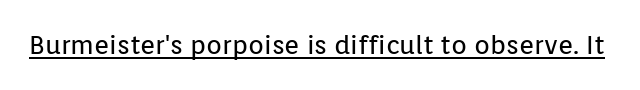
Q: Is the text bold? A: No.
Q: Is the text italic (slanted)? A: No, it is upright.
Q: Is the text underlined? A: Yes.
Q: Is the spacing between letters normal or unusually wide? A: Normal.
